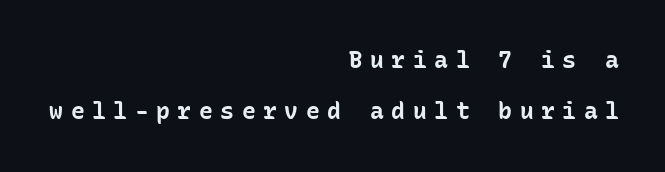
Where is the straight margin? On the right. Substantial extra tracking has been applied to these lines. You can tell it's not italic because the verticals are truly vertical. The baseline area is clear. Students, this is bold: see how much ink each stroke carries. How would I describe the line gaps? Wide and relaxed.
